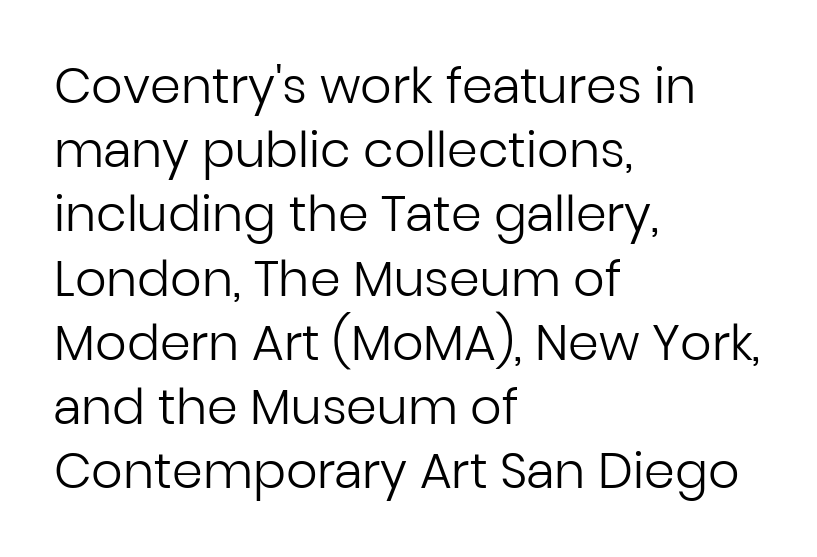
Q: Is the text bold? A: No.
Q: Is the text italic (slanted)? A: No, it is upright.
Q: Is the typeface a serif or a sans-serif typeface? A: Sans-serif.
Q: Is the text underlined? A: No.
Q: How is the paragraph aligned? A: Left-aligned.
Q: Is the spacing between letters normal or unusually wide? A: Normal.
Q: Is the spacing between lines tight, normal or loose? A: Normal.
Q: Width (condensed, normal, or wide)? A: Normal.
Q: Stroke contrast? A: Low.
Q: x-height? A: Medium.
Q: Monospaced? A: No.
